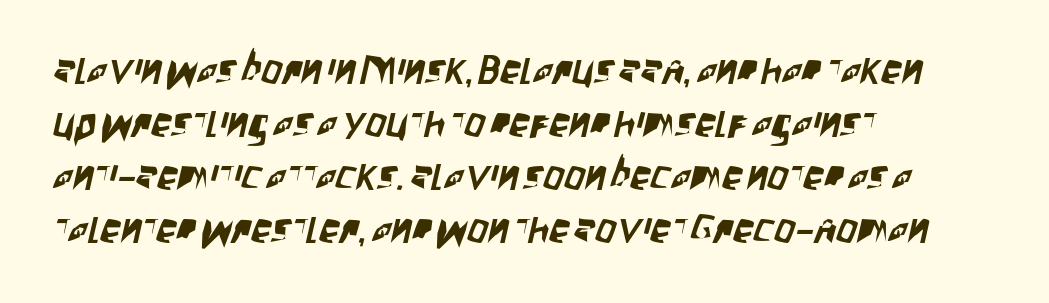
{"serif": "no", "width": "condensed", "stroke_contrast": "low", "x_height": "large", "monospaced": "no", "underline": "no", "align": "left", "line_spacing": "normal", "line_spacing_ratio": 1.29, "letter_spacing": "normal", "letter_spacing_em": 0.0, "glyph_px": 41}
